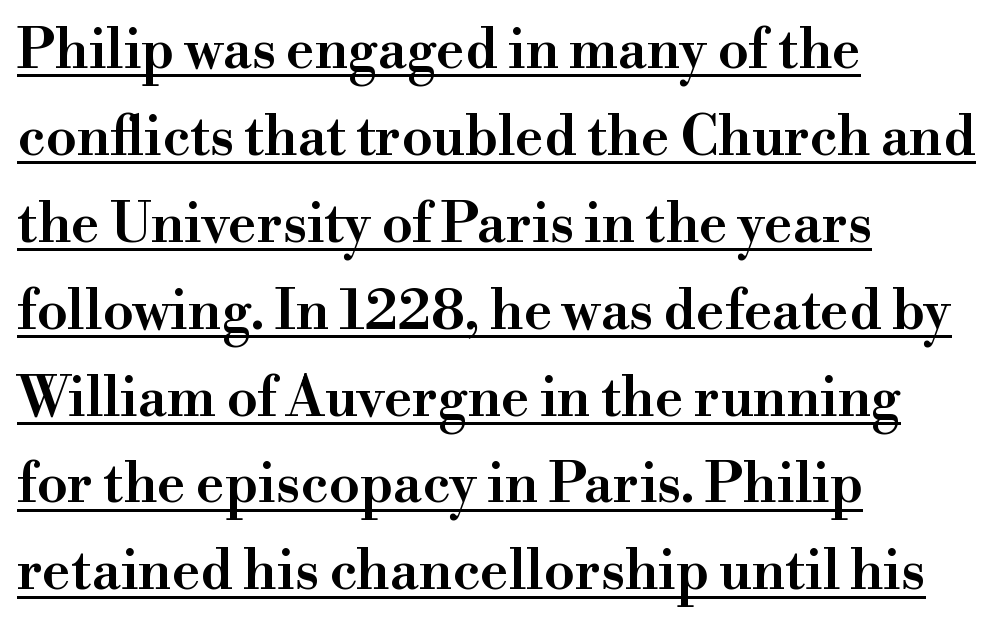
Q: Is the text bold? A: Semi-bold.
Q: Is the text italic (slanted)? A: No, it is upright.
Q: Is the typeface a serif or a sans-serif typeface? A: Serif.
Q: Is the text underlined? A: Yes.
Q: How is the paragraph aligned? A: Left-aligned.
Q: Is the spacing between letters normal or unusually wide? A: Normal.
Q: Is the spacing between lines tight, normal or loose? A: Normal.
Q: Width (condensed, normal, or wide)? A: Normal.
Q: Stroke contrast? A: High.
Q: x-height? A: Small.
Q: Monospaced? A: No.
